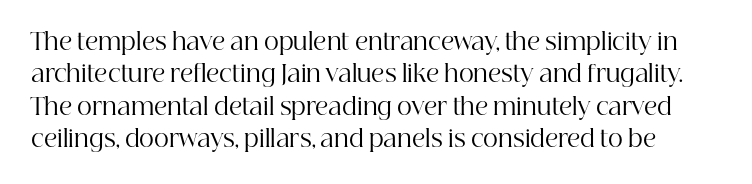
{"italic": "no", "bold": "no", "underline": "no", "line_spacing": "normal", "line_spacing_ratio": 1.41, "letter_spacing": "normal", "letter_spacing_em": 0.0, "glyph_px": 23}
